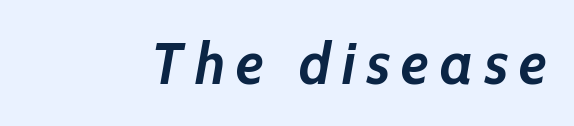
Every character sits at an angle, as italics do. Strong, thick strokes mark this as bold type. Note the varied advance widths — an 'i' is clearly narrower than an 'm'. Underline: absent.
